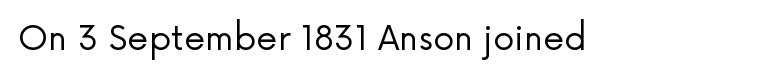
Q: Is the text bold? A: No.
Q: Is the text italic (slanted)? A: No, it is upright.
Q: Is the typeface a serif or a sans-serif typeface? A: Sans-serif.
Q: Is the text underlined? A: No.
Q: Is the spacing between letters normal or unusually wide? A: Normal.
Q: Width (condensed, normal, or wide)? A: Normal.
Q: Stroke contrast? A: Low.
Q: x-height? A: Medium.
Q: Monospaced? A: No.
